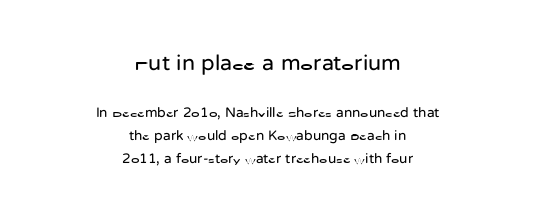
The strokes are not fattened; the text isn't bold. Glyph-to-glyph distance matches everyday printed text. No italicization has been applied; the sample stays upright. The block of text has a typical density, with ordinary space between rows. Any mark beneath the type? The region is blank. The designer gave the opening block more size than the closing block.
